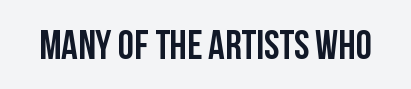
{"serif": "no", "italic": "no", "width": "condensed", "stroke_contrast": "low", "x_height": "large", "monospaced": "no", "underline": "no", "letter_spacing": "normal", "letter_spacing_em": 0.0, "glyph_px": 41}
